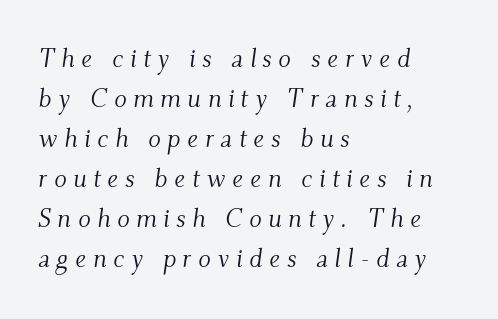
Q: Is the text bold? A: No.
Q: Is the text italic (slanted)? A: Yes, it leans right by about 9 degrees.
Q: Is the text underlined? A: No.
Q: How is the paragraph aligned? A: Left-aligned.
Q: Is the spacing between letters normal or unusually wide? A: Unusually wide.
Q: Is the spacing between lines tight, normal or loose? A: Normal.
